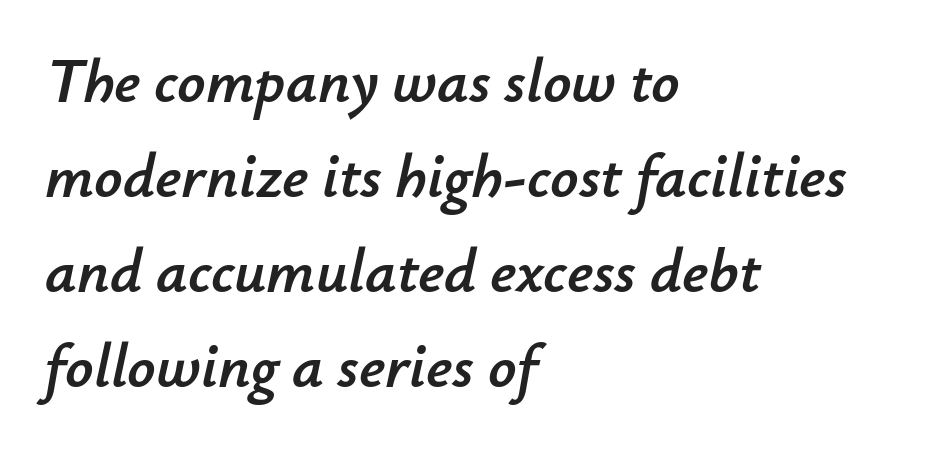
The passage shown is not underscored anywhere. These lines are rendered in a variable-pitch font. Look at the tracking — it's just the regular setting, nothing added. Which margin do the lines hug? The left one — the right edge is uneven. Vertical spacing — default. Looking at the ascenders, they clearly lean.
